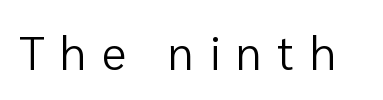
The image shows 47 px regular-weight sans-serif type, upright; set unusually wide letter spacing (+0.33 em), not underlined; low stroke contrast and a medium x-height.
